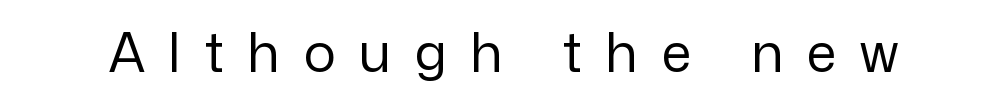
The image shows 54 px regular-weight sans-serif type, upright; set unusually wide letter spacing (+0.44 em), not underlined; low stroke contrast and a medium x-height.
